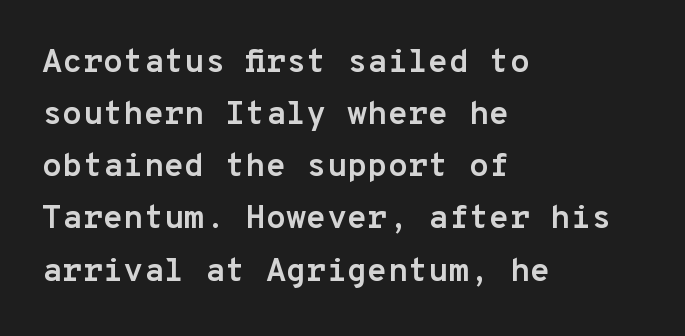
The image shows 33 px semibold sans-serif type, upright, monospaced; set left-aligned, normal line spacing (1.58x), normal letter spacing, not underlined; low stroke contrast and a medium x-height.
